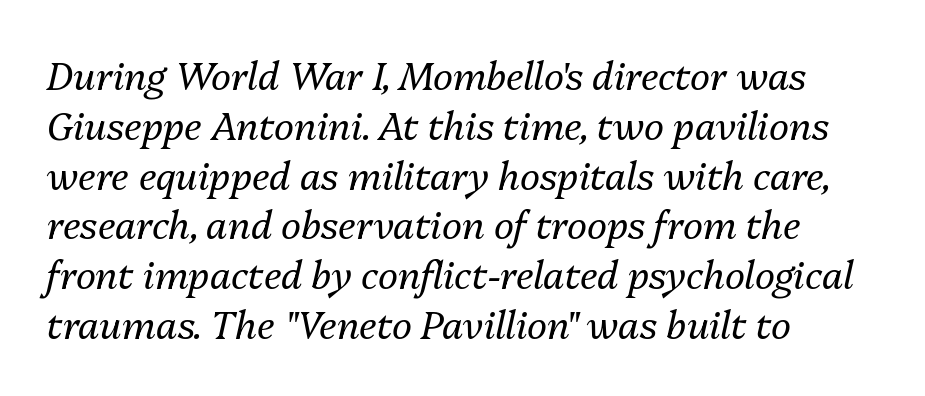
The image shows 38 px regular-weight type, italic (leaning right); set left-aligned, normal line spacing (1.31x), normal letter spacing, not underlined; medium stroke contrast and a medium x-height.
